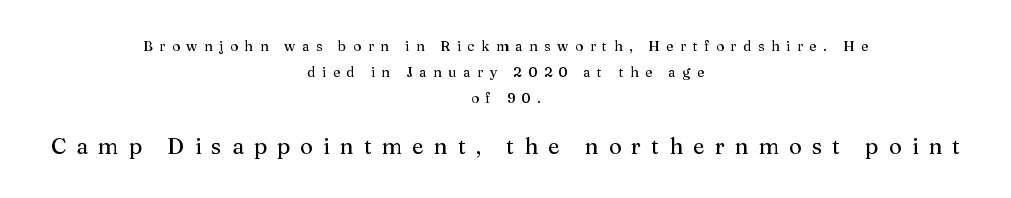
The image shows 22 px text type, upright; set centered, line spacing 1.85x, unusually wide letter spacing (+0.46 em), not underlined; the second (bottom) block is 1.57x larger.
